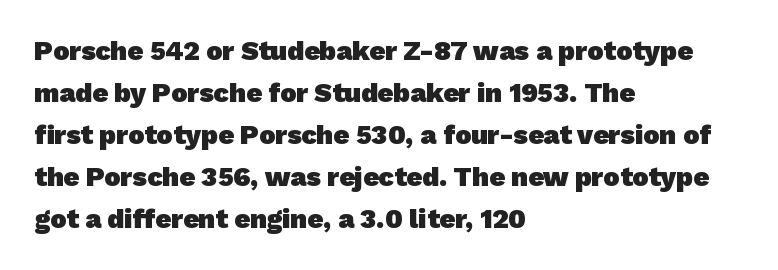
The image shows 27 px bold type; set left-aligned, normal line spacing (1.56x), normal letter spacing, not underlined.
